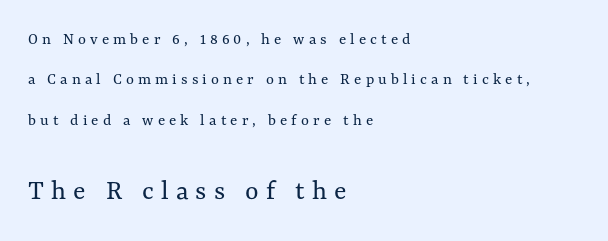
Q: Is the text bold? A: No.
Q: Is the text italic (slanted)? A: No, it is upright.
Q: Is the text underlined? A: No.
Q: How is the paragraph aligned? A: Left-aligned.
Q: Is the spacing between letters normal or unusually wide? A: Unusually wide.
Q: Is the spacing between lines tight, normal or loose? A: Loose.
Q: Which block of text is set in a larger size, the first (top) or the second (bottom)? A: The second (bottom) one.
Q: Width (condensed, normal, or wide)? A: Normal.
Q: Stroke contrast? A: Medium.
Q: x-height? A: Medium.
Q: Monospaced? A: No.
